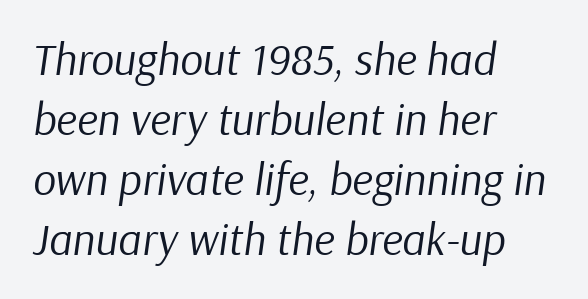
{"italic": "yes", "lean": "right", "slant_degrees": 9, "bold": "no", "weight": "regular", "width": "normal", "stroke_contrast": "low", "x_height": "medium", "monospaced": "no", "underline": "no", "align": "left", "line_spacing": "normal", "line_spacing_ratio": 1.33, "letter_spacing": "normal", "letter_spacing_em": 0.0, "glyph_px": 45}
